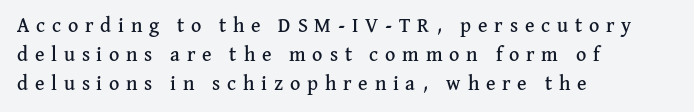
The image shows 20 px text type, upright; set left-aligned, normal line spacing (1.45x), unusually wide letter spacing (+0.34 em), not underlined.
